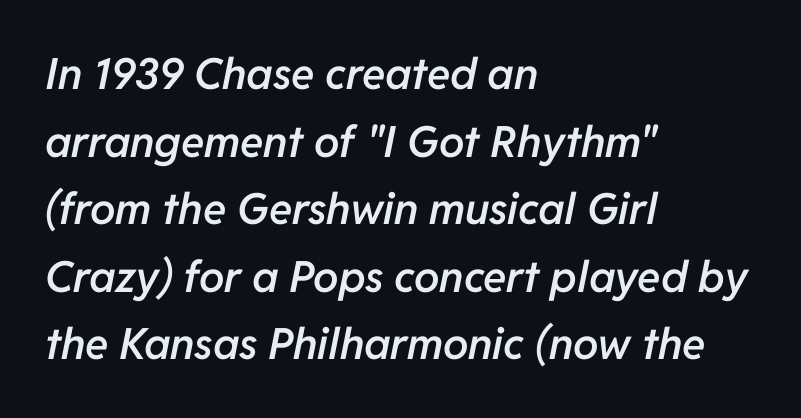
{"italic": "yes", "lean": "right", "slant_degrees": 11, "bold": "semi", "weight": "semibold", "width": "normal", "stroke_contrast": "low", "x_height": "medium", "monospaced": "no", "underline": "no", "align": "left", "line_spacing": "normal", "line_spacing_ratio": 1.57, "letter_spacing": "normal", "letter_spacing_em": 0.0, "glyph_px": 43}
